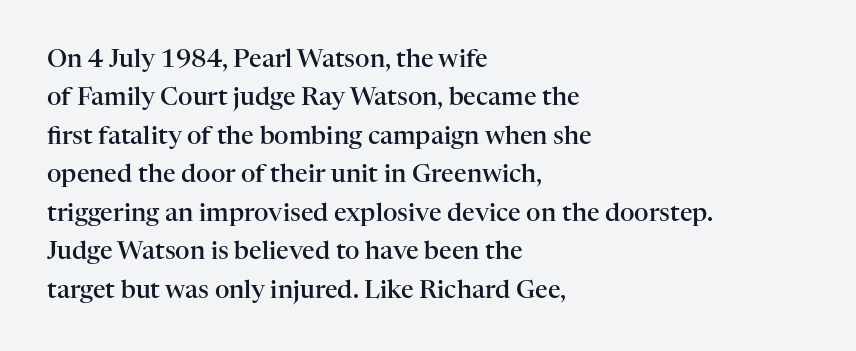
Q: Is the text bold? A: Semi-bold.
Q: Is the text italic (slanted)? A: No, it is upright.
Q: Is the text underlined? A: No.
Q: How is the paragraph aligned? A: Left-aligned.
Q: Is the spacing between letters normal or unusually wide? A: Normal.
Q: Is the spacing between lines tight, normal or loose? A: Normal.
